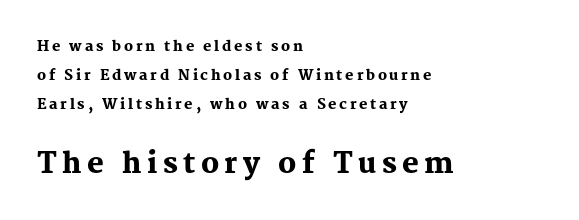
{"serif": "yes", "italic": "no", "bold": "yes", "weight": "heavy", "width": "normal", "stroke_contrast": "medium", "x_height": "medium", "monospaced": "no", "underline": "no", "align": "left", "line_spacing": "loose", "line_spacing_ratio": 2.07, "larger_block": "second", "size_ratio": 2.0, "glyph_px": 28}
